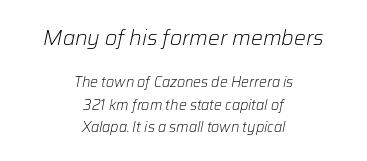
The image shows 21 px text type, italic (leaning right); set centered, normal line spacing (1.6x), normal letter spacing, not underlined; the first (top) block is 1.5x larger.
